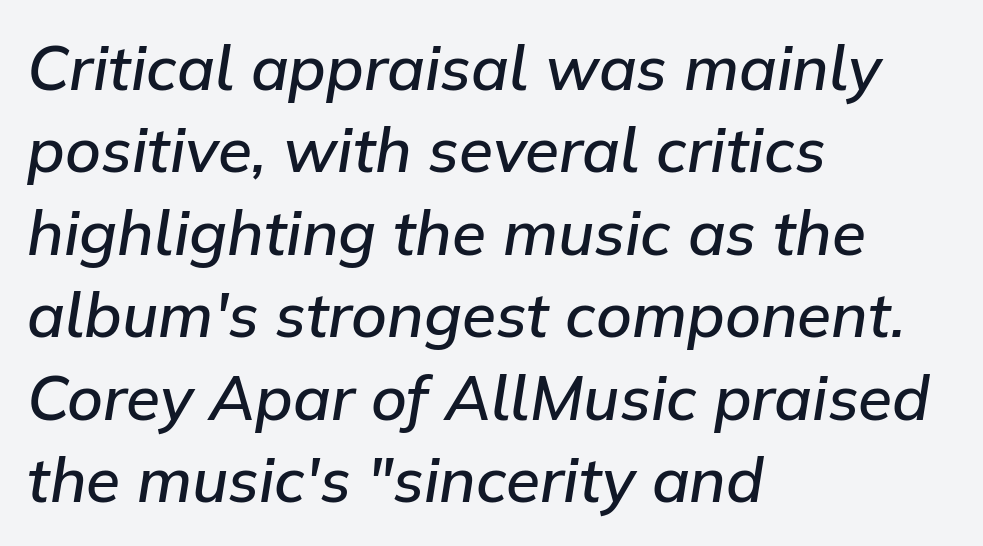
{"italic": "yes", "lean": "right", "slant_degrees": 9, "bold": "semi", "weight": "semibold", "width": "normal", "stroke_contrast": "low", "x_height": "medium", "monospaced": "no", "underline": "no", "align": "left", "line_spacing": "normal", "line_spacing_ratio": 1.33, "letter_spacing": "normal", "letter_spacing_em": 0.0, "glyph_px": 62}
